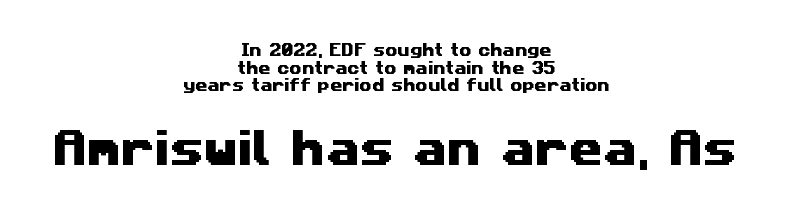
Q: Is the typeface a serif or a sans-serif typeface? A: Sans-serif.
Q: Is the text underlined? A: No.
Q: How is the paragraph aligned? A: Centered.
Q: Is the spacing between letters normal or unusually wide? A: Normal.
Q: Is the spacing between lines tight, normal or loose? A: Normal.
Q: Which block of text is set in a larger size, the first (top) or the second (bottom)? A: The second (bottom) one.
Q: Width (condensed, normal, or wide)? A: Wide.
Q: Stroke contrast? A: Medium.
Q: x-height? A: Medium.
Q: Monospaced? A: No.
